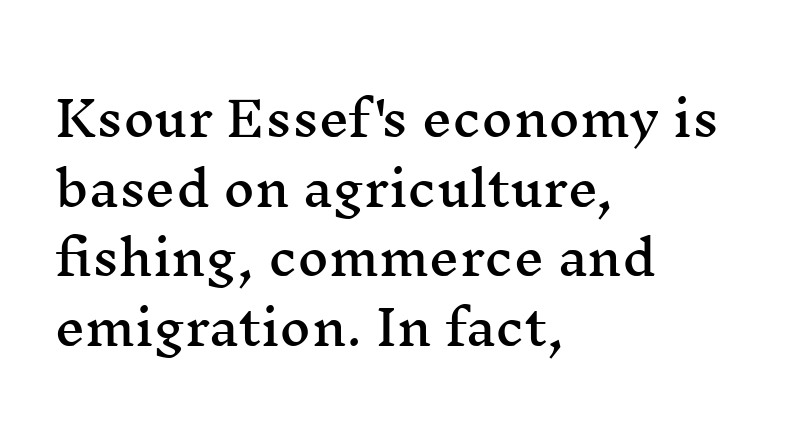
A normal amount of white space separates one row of letters from the next. Nope, not italic — everything's standing straight. Letters rest on an invisible, unmarked baseline. Tracking value appears to be zero — textbook default spacing. Here the designer chose a conventional face with non-uniform glyph widths. The paragraph shown leans on its left margin.
